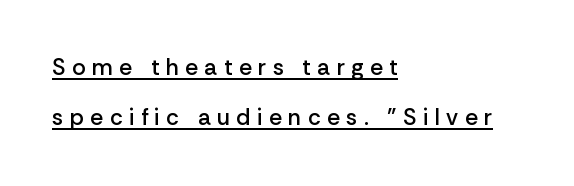
This is the regular roman posture of the typeface. Left-aligned paragraph, ragged on the right. Display-style spreading of the glyphs; the letterfit is very open. Summary of weight: moderately heavy, a semibold.
